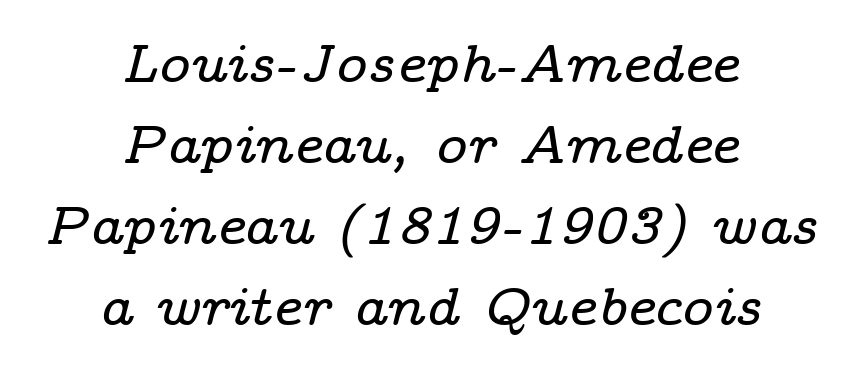
The image shows 54 px wide serif type, italic (leaning right); set centered, normal line spacing (1.5x), normal letter spacing, not underlined; low stroke contrast and a medium x-height.
